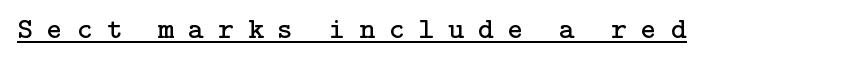
The image shows 30 px regular-weight serif type, upright; set unusually wide letter spacing (+0.47 em), underlined; low stroke contrast and a medium x-height.
